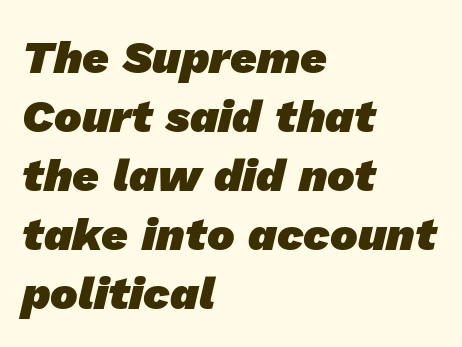
{"serif": "no", "bold": "yes", "weight": "heavy", "width": "normal", "stroke_contrast": "low", "x_height": "medium", "monospaced": "no", "underline": "no", "align": "left", "line_spacing": "normal", "line_spacing_ratio": 1.28, "letter_spacing": "normal", "letter_spacing_em": 0.0, "glyph_px": 46}
